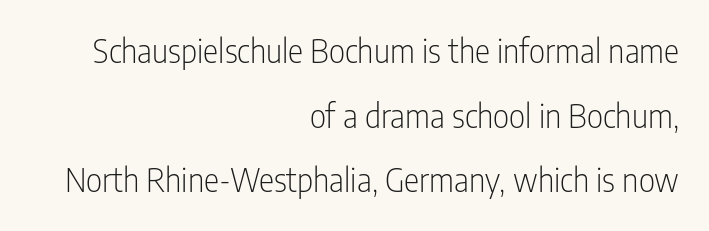
Q: Is the text bold? A: No.
Q: Is the text italic (slanted)? A: No, it is upright.
Q: Is the typeface a serif or a sans-serif typeface? A: Sans-serif.
Q: Is the text underlined? A: No.
Q: How is the paragraph aligned? A: Right-aligned.
Q: Is the spacing between letters normal or unusually wide? A: Normal.
Q: Is the spacing between lines tight, normal or loose? A: Loose.
Q: Width (condensed, normal, or wide)? A: Condensed.
Q: Stroke contrast? A: Low.
Q: x-height? A: Medium.
Q: Monospaced? A: No.
